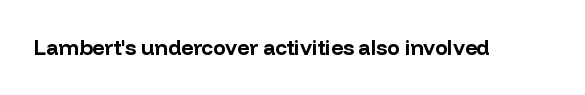
{"italic": "no", "bold": "yes", "underline": "no", "letter_spacing": "normal", "letter_spacing_em": 0.0, "glyph_px": 21}
